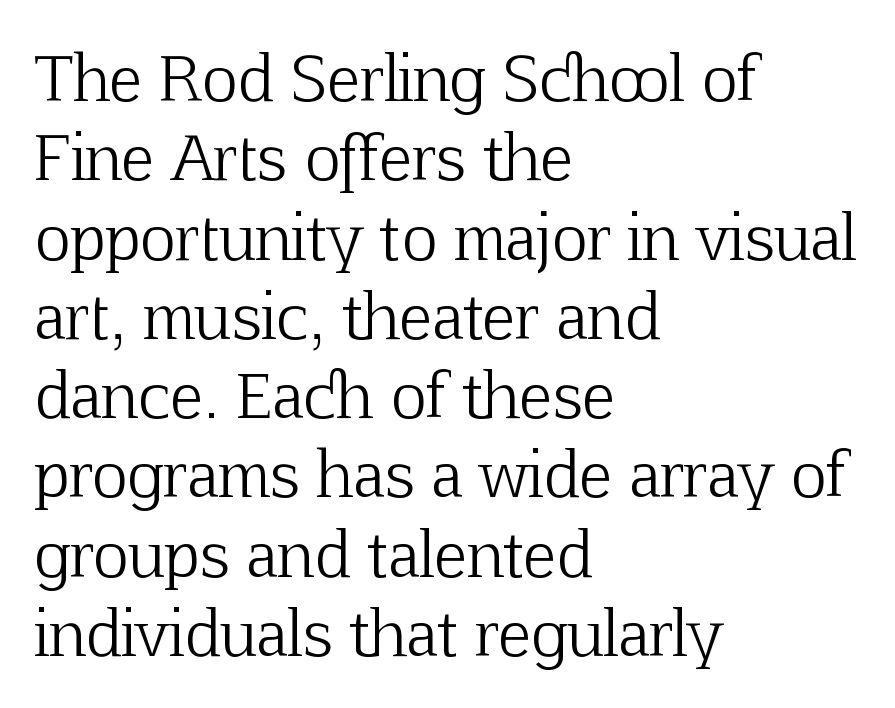
Q: Is the text bold? A: No.
Q: Is the text italic (slanted)? A: No, it is upright.
Q: Is the typeface a serif or a sans-serif typeface? A: Serif.
Q: Is the text underlined? A: No.
Q: How is the paragraph aligned? A: Left-aligned.
Q: Is the spacing between letters normal or unusually wide? A: Normal.
Q: Is the spacing between lines tight, normal or loose? A: Normal.
Q: Width (condensed, normal, or wide)? A: Normal.
Q: Stroke contrast? A: Low.
Q: x-height? A: Medium.
Q: Monospaced? A: No.
